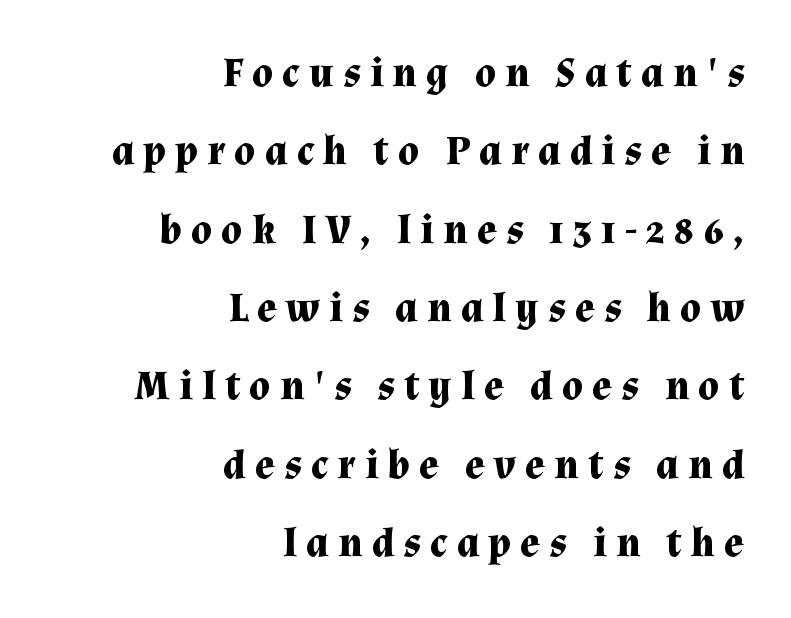
Examine the stroke ends and you'll spot serifs. You could only call the tracking loose — the letters float apart. In terms of leading, this rendering errs on the spacious side. If you drew a line through each stem, it would be perfectly vertical.
